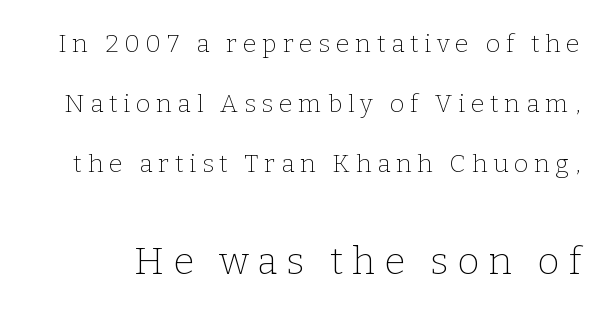
{"serif": "yes", "italic": "no", "bold": "no", "weight": "thin", "width": "normal", "stroke_contrast": "low", "x_height": "medium", "monospaced": "no", "underline": "no", "line_spacing": "loose", "line_spacing_ratio": 2.4, "letter_spacing": "wide", "letter_spacing_em": 0.23, "larger_block": "second", "size_ratio": 1.52, "glyph_px": 38}
